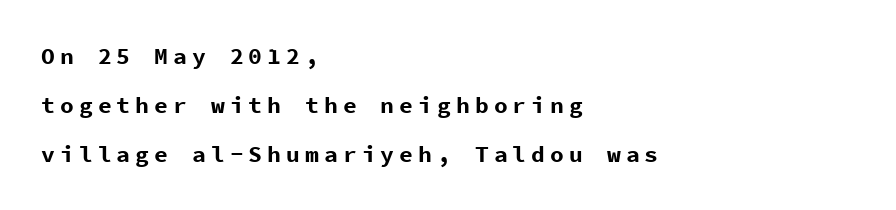
The image shows 23 px bold type, upright; set left-aligned, loose line spacing (2.13x), unusually wide letter spacing (+0.22 em), not underlined.
